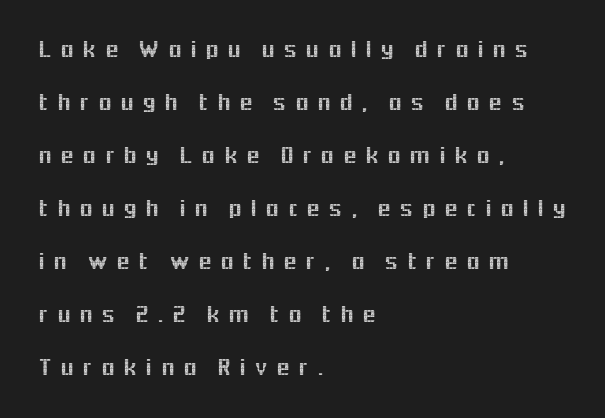
The image shows 25 px text type, upright; set left-aligned, loose line spacing (2.12x), unusually wide letter spacing (+0.32 em), not underlined.
